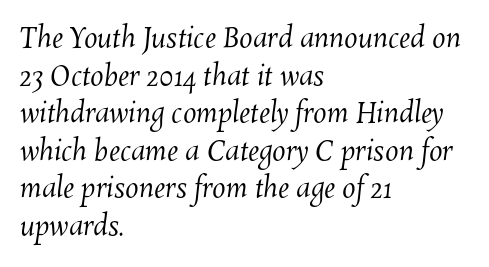
The image shows 27 px text type; set left-aligned, normal line spacing (1.39x), normal letter spacing, not underlined.
